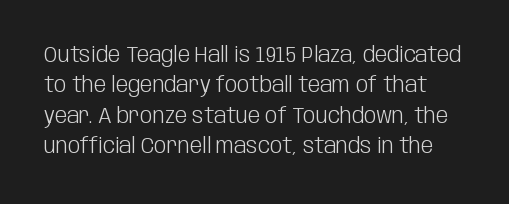
The image shows 22 px text type, upright; set normal line spacing (1.38x), normal letter spacing, not underlined.
